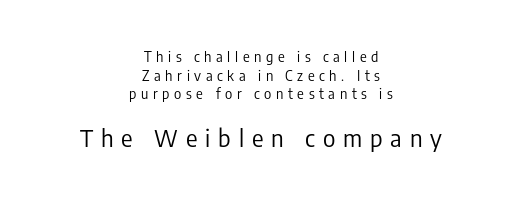
{"italic": "no", "bold": "no", "underline": "no", "align": "center", "line_spacing": "normal", "line_spacing_ratio": 1.33, "letter_spacing": "wide", "letter_spacing_em": 0.33, "larger_block": "second", "size_ratio": 1.71, "glyph_px": 24}
